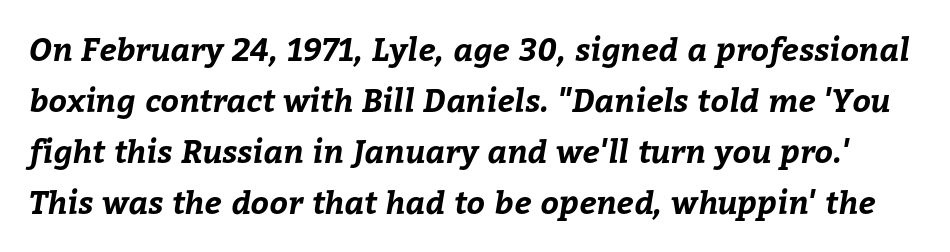
{"bold": "yes", "weight": "bold", "width": "normal", "stroke_contrast": "low", "x_height": "medium", "monospaced": "no", "underline": "no", "line_spacing": "normal", "line_spacing_ratio": 1.59, "letter_spacing": "normal", "letter_spacing_em": 0.0, "glyph_px": 32}
